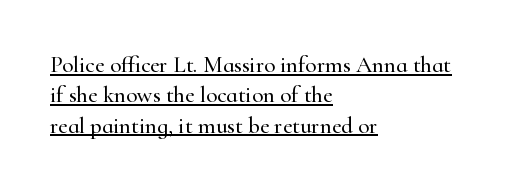
Vertically, the passage feels balanced, rows spaced as you'd expect. Does the lettering tilt? It doesn't — this is upright. The letterforms sit shoulder to shoulder at normal distance. The compositor pushed each line to the left boundary. Has an underline been added? It has.
